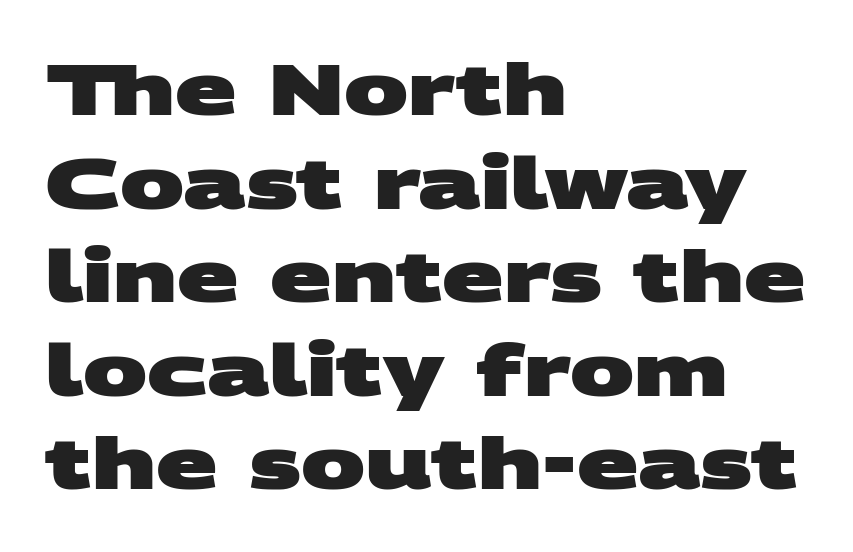
The image shows 72 px heavy, wide sans-serif type; set left-aligned, normal line spacing (1.3x), normal letter spacing, not underlined; medium stroke contrast and a large x-height.
